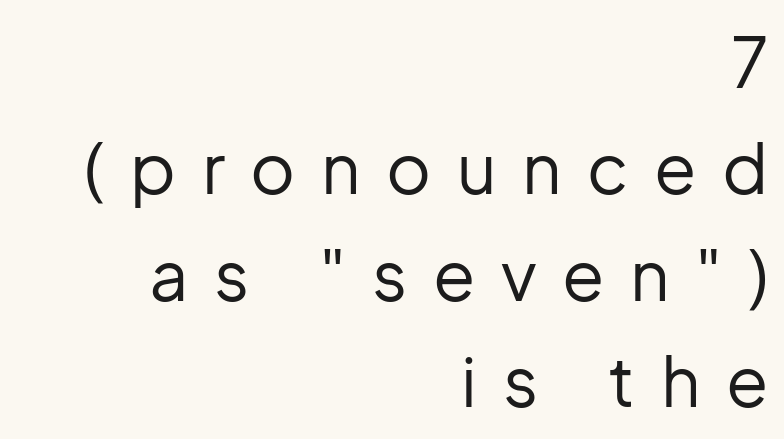
{"serif": "no", "italic": "no", "bold": "no", "weight": "regular", "width": "normal", "stroke_contrast": "low", "x_height": "medium", "monospaced": "no", "underline": "no", "align": "right", "line_spacing": "normal", "line_spacing_ratio": 1.54, "letter_spacing": "wide", "letter_spacing_em": 0.37, "glyph_px": 69}
